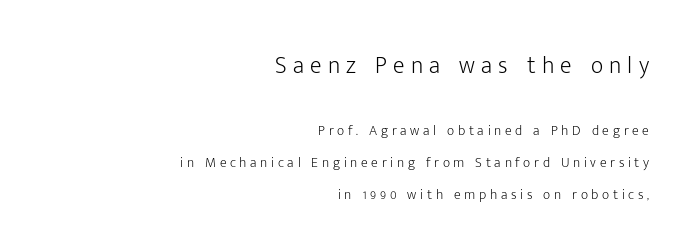
{"italic": "no", "bold": "no", "underline": "no", "align": "right", "line_spacing": "loose", "line_spacing_ratio": 2.28, "letter_spacing": "wide", "letter_spacing_em": 0.26, "larger_block": "first", "size_ratio": 1.71, "glyph_px": 24}
